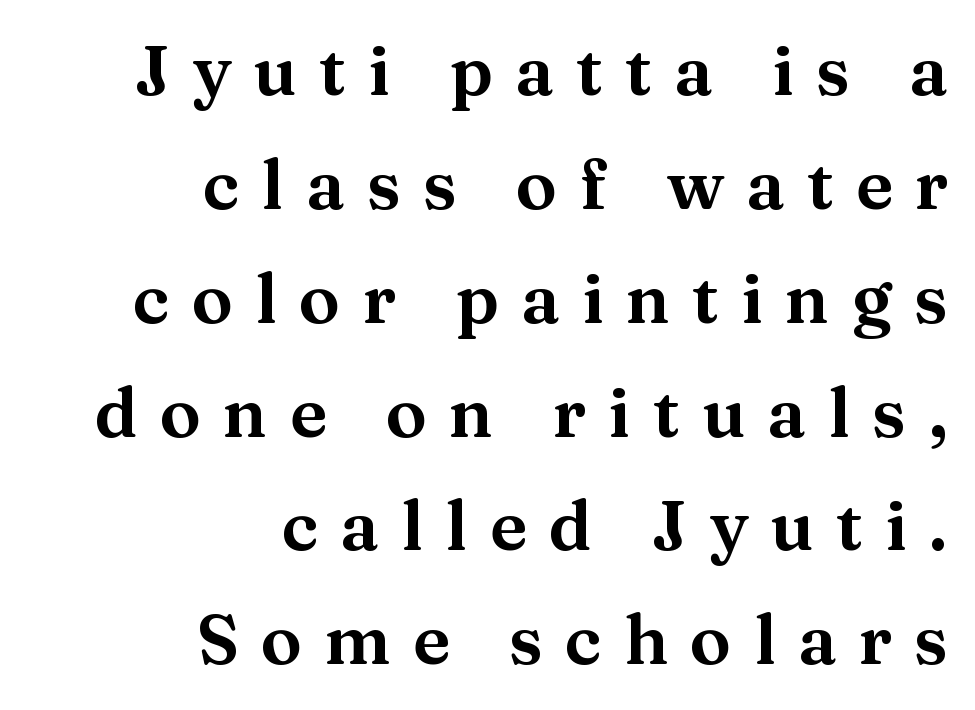
The image shows 69 px wide serif type, upright; set right-aligned, normal line spacing (1.65x), unusually wide letter spacing (+0.32 em), not underlined; medium stroke contrast and a medium x-height.
